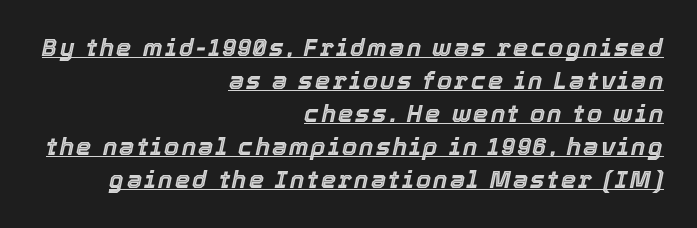
The image shows 24 px text type, italic (leaning right); set right-aligned, normal line spacing (1.38x), underlined.
